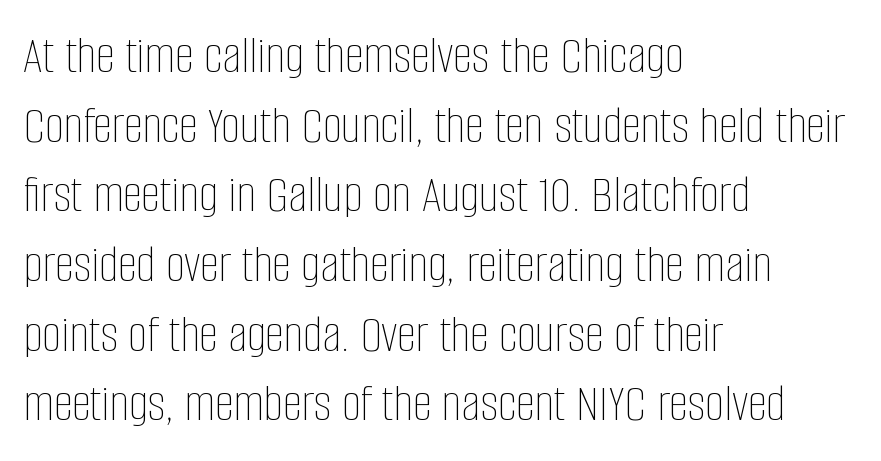
The image shows 54 px thin, condensed type, upright; set left-aligned, normal line spacing (1.29x), normal letter spacing, not underlined; low stroke contrast and a large x-height.
